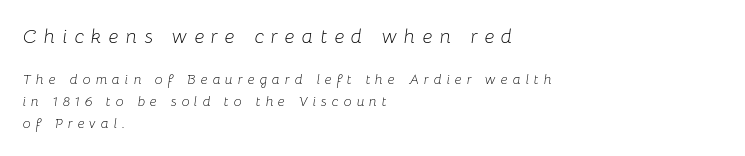
The image shows 20 px text type, italic (leaning right); set left-aligned, normal line spacing (1.56x), unusually wide letter spacing (+0.36 em), not underlined; the first (top) block is 1.43x larger.
